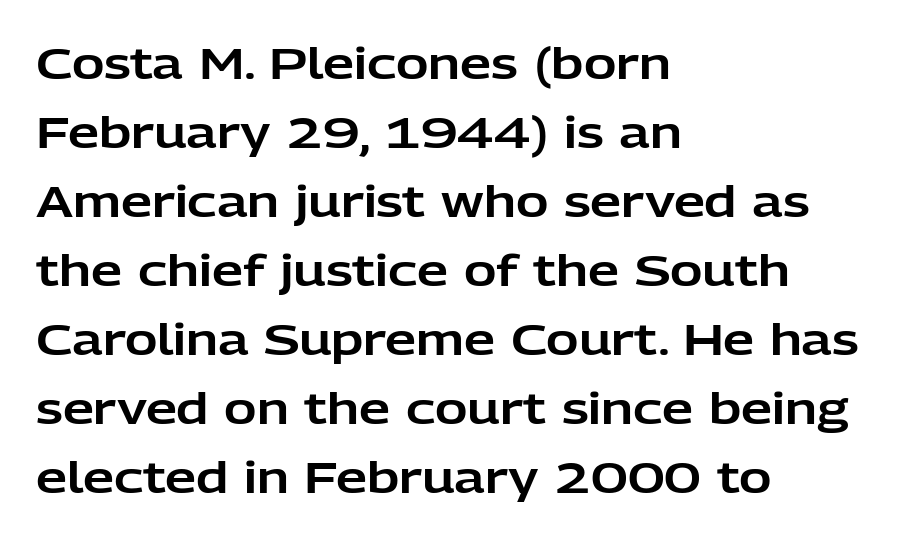
Regarding serifs, this sample does without them. Any mark beneath the type? The region is blank. Think of a printed novel: that variable character pitch is what you see here. The font's upright variant was chosen for this text.
